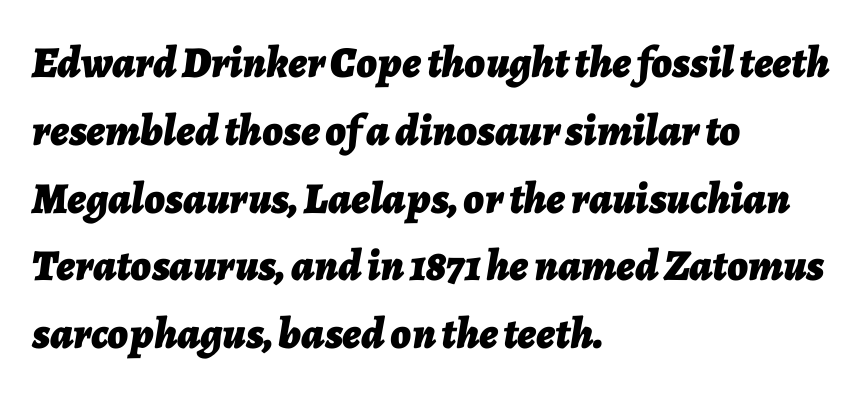
{"italic": "yes", "lean": "right", "slant_degrees": 7, "bold": "yes", "weight": "bold", "width": "normal", "stroke_contrast": "low", "x_height": "medium", "monospaced": "no", "underline": "no", "align": "left", "line_spacing": "normal", "line_spacing_ratio": 1.54, "letter_spacing": "normal", "letter_spacing_em": 0.0, "glyph_px": 44}
